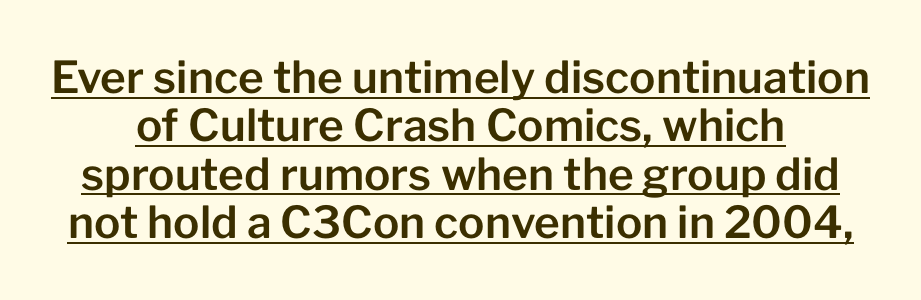
Q: Is the text italic (slanted)? A: No, it is upright.
Q: Is the typeface a serif or a sans-serif typeface? A: Sans-serif.
Q: Is the text underlined? A: Yes.
Q: Is the spacing between letters normal or unusually wide? A: Normal.
Q: Is the spacing between lines tight, normal or loose? A: Tight.
Q: Width (condensed, normal, or wide)? A: Normal.
Q: Stroke contrast? A: Low.
Q: x-height? A: Medium.
Q: Monospaced? A: No.
